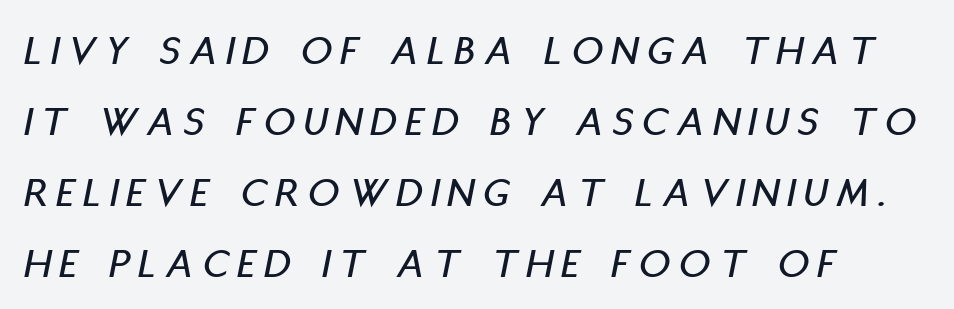
The image shows 43 px condensed type, italic (leaning right); set left-aligned, normal line spacing (1.65x), unusually wide letter spacing (+0.22 em), not underlined; low stroke contrast and a large x-height.
